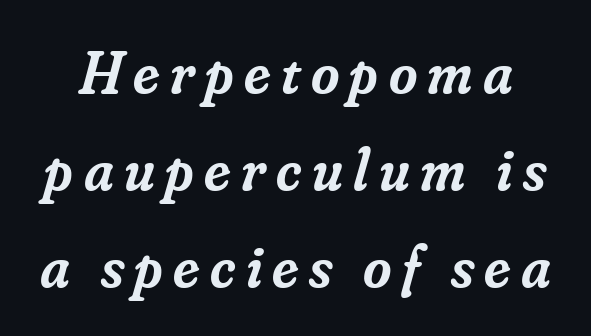
The image shows 61 px semibold serif type, italic (leaning right); set normal line spacing (1.59x), not underlined; low stroke contrast and a small x-height.
